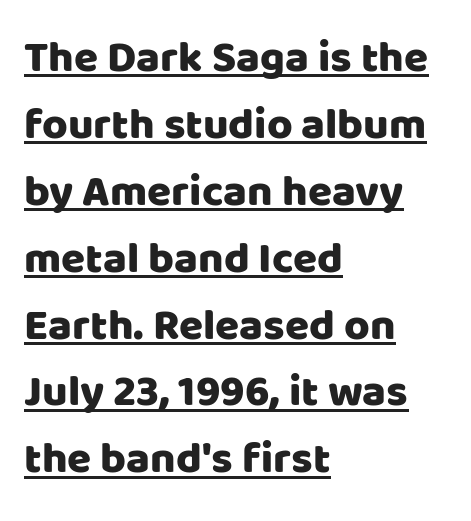
Q: Is the text italic (slanted)? A: No, it is upright.
Q: Is the typeface a serif or a sans-serif typeface? A: Sans-serif.
Q: Is the text underlined? A: Yes.
Q: How is the paragraph aligned? A: Left-aligned.
Q: Is the spacing between letters normal or unusually wide? A: Normal.
Q: Is the spacing between lines tight, normal or loose? A: Normal.
Q: Width (condensed, normal, or wide)? A: Normal.
Q: Stroke contrast? A: Low.
Q: x-height? A: Large.
Q: Monospaced? A: No.
